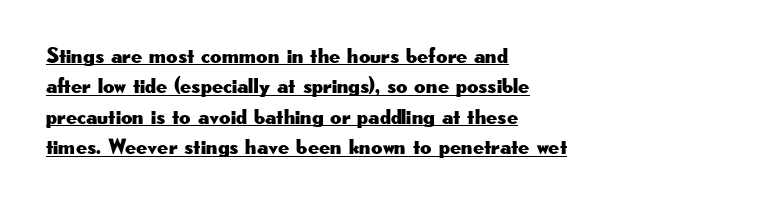
Q: Is the text italic (slanted)? A: No, it is upright.
Q: Is the text underlined? A: Yes.
Q: How is the paragraph aligned? A: Left-aligned.
Q: Is the spacing between letters normal or unusually wide? A: Normal.
Q: Is the spacing between lines tight, normal or loose? A: Normal.
